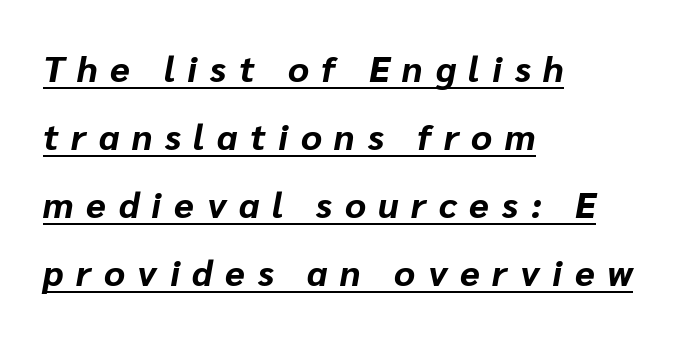
Q: Is the text bold? A: Yes.
Q: Is the text italic (slanted)? A: Yes, it leans right by about 10 degrees.
Q: Is the text underlined? A: Yes.
Q: How is the paragraph aligned? A: Left-aligned.
Q: Is the spacing between letters normal or unusually wide? A: Unusually wide.
Q: Width (condensed, normal, or wide)? A: Normal.
Q: Stroke contrast? A: Low.
Q: x-height? A: Medium.
Q: Monospaced? A: No.
